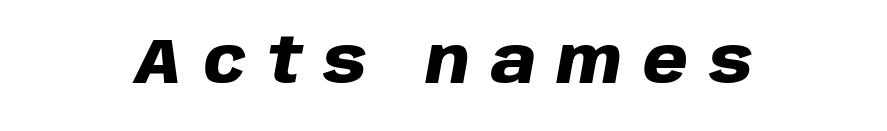
{"italic": "yes", "lean": "right", "slant_degrees": 10, "bold": "yes", "weight": "heavy", "width": "normal", "stroke_contrast": "low", "x_height": "large", "monospaced": "no", "underline": "no", "letter_spacing": "wide", "letter_spacing_em": 0.33, "glyph_px": 64}
